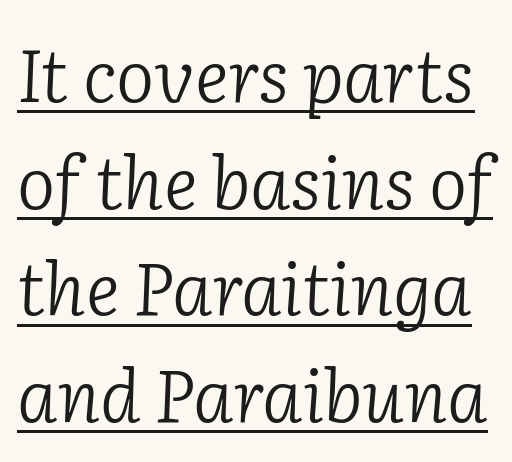
Q: Is the text bold? A: No.
Q: Is the text italic (slanted)? A: Yes, it leans right by about 2 degrees.
Q: Is the typeface a serif or a sans-serif typeface? A: Serif.
Q: Is the text underlined? A: Yes.
Q: Is the spacing between letters normal or unusually wide? A: Normal.
Q: Is the spacing between lines tight, normal or loose? A: Normal.
Q: Width (condensed, normal, or wide)? A: Normal.
Q: Stroke contrast? A: Low.
Q: x-height? A: Medium.
Q: Monospaced? A: No.
